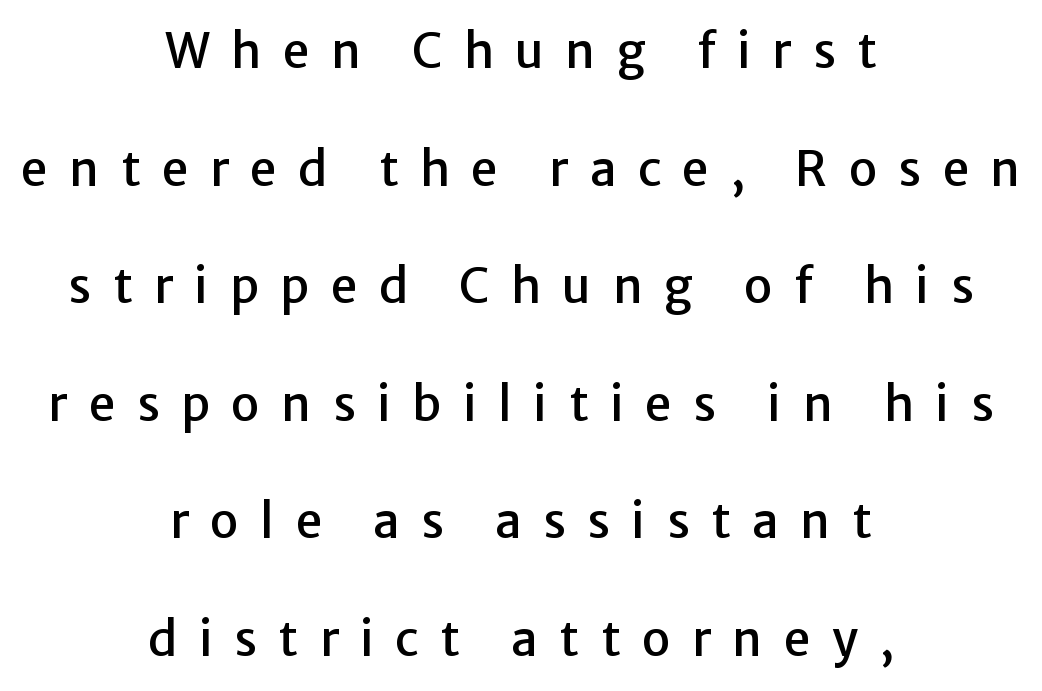
The image shows 48 px sans-serif type, upright; set centered, loose line spacing (2.45x), unusually wide letter spacing (+0.44 em), not underlined; low stroke contrast and a medium x-height.
